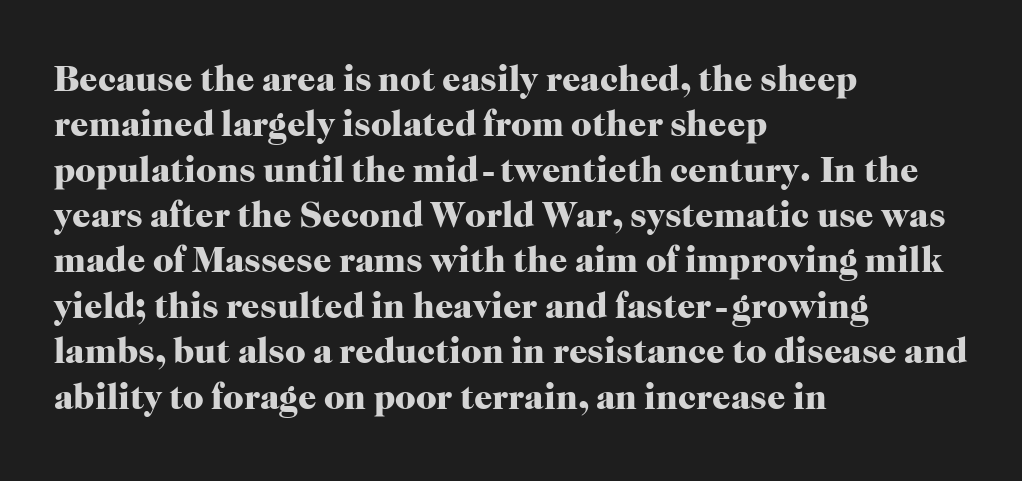
{"serif": "yes", "italic": "no", "bold": "yes", "weight": "heavy", "width": "normal", "stroke_contrast": "high", "x_height": "medium", "monospaced": "no", "underline": "no", "align": "left", "line_spacing": "normal", "line_spacing_ratio": 1.26, "letter_spacing": "normal", "letter_spacing_em": 0.0, "glyph_px": 36}
